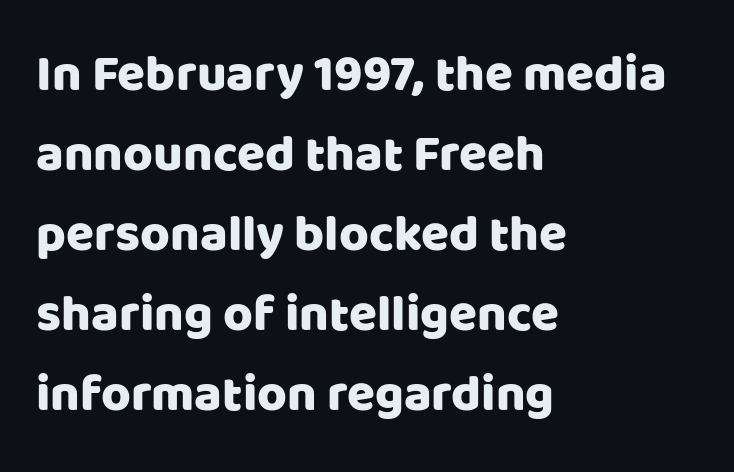
The image shows 51 px sans-serif type, upright; set left-aligned, normal line spacing (1.57x), normal letter spacing, not underlined; low stroke contrast and a large x-height.
